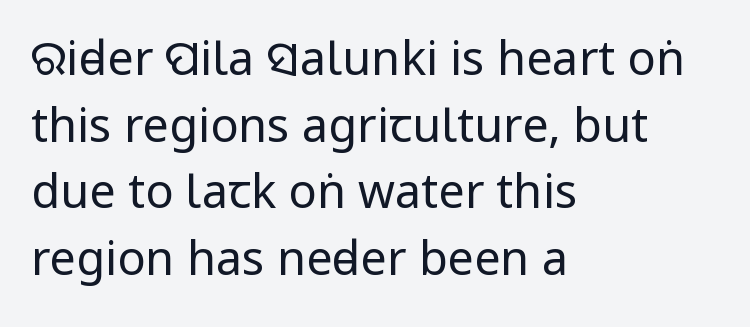
Q: Is the text bold? A: No.
Q: Is the text italic (slanted)? A: No, it is upright.
Q: Is the typeface a serif or a sans-serif typeface? A: Sans-serif.
Q: Is the text underlined? A: No.
Q: How is the paragraph aligned? A: Left-aligned.
Q: Is the spacing between letters normal or unusually wide? A: Normal.
Q: Is the spacing between lines tight, normal or loose? A: Normal.
Q: Width (condensed, normal, or wide)? A: Condensed.
Q: Stroke contrast? A: Low.
Q: x-height? A: Large.
Q: Monospaced? A: No.
